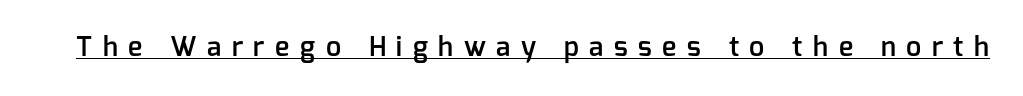
{"italic": "no", "bold": "semi", "underline": "yes", "letter_spacing": "wide", "letter_spacing_em": 0.39, "glyph_px": 27}
